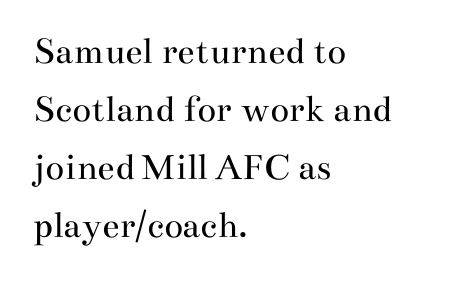
Summary of vertical rhythm: regular, with standard interline spacing. Does the type have serifs? Yes, each stem ends in a small foot. The lines are quadded left. Do the characters align in a grid? No, the font is proportional.
